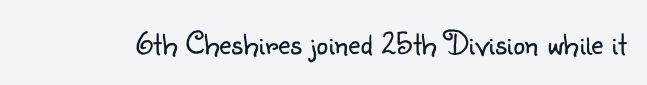
The image shows 33 px light sans-serif type, upright; set normal letter spacing, not underlined; low stroke contrast and a small x-height.
